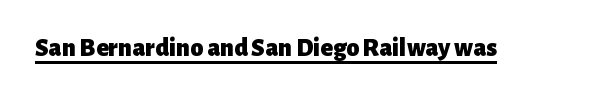
Q: Is the text bold? A: Yes.
Q: Is the text italic (slanted)? A: No, it is upright.
Q: Is the text underlined? A: Yes.
Q: Is the spacing between letters normal or unusually wide? A: Normal.
